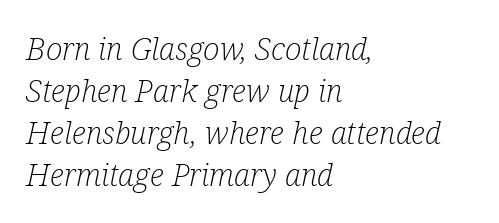
This rendering uses left alignment, leaving the right contour irregular. Horizontal bands of white between lines are of average thickness. Is the letter spacing exaggerated? No — it looks like the ordinary default. Tall strokes in this sample are angled rather than plumb. Small tapered or slab feet sit at the stroke ends, so this counts as serif. Check under the words: just untouched page.
